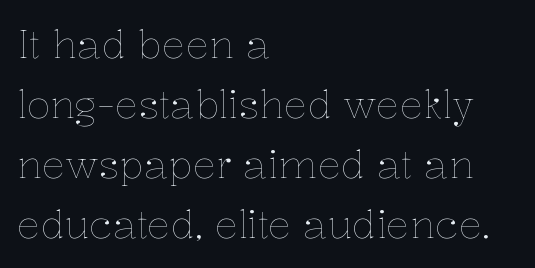
In terms of letterspacing, this is plain default setting. Here the designer chose a conventional face with non-uniform glyph widths. The strokes carry an ordinary text weight at most. No italicization has been applied; the sample stays upright. Descender tails drop into unmarked territory. The paragraph shown leans on its left margin.
